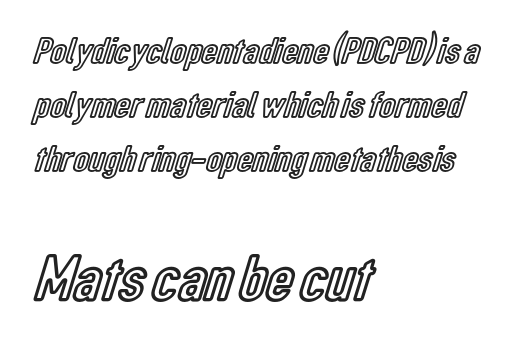
Q: Is the text italic (slanted)? A: Yes.
Q: Is the text underlined? A: No.
Q: How is the paragraph aligned? A: Left-aligned.
Q: Is the spacing between letters normal or unusually wide? A: Normal.
Q: Is the spacing between lines tight, normal or loose? A: Normal.
Q: Which block of text is set in a larger size, the first (top) or the second (bottom)? A: The second (bottom) one.
Q: Width (condensed, normal, or wide)? A: Condensed.
Q: x-height? A: Medium.
Q: Monospaced? A: No.
